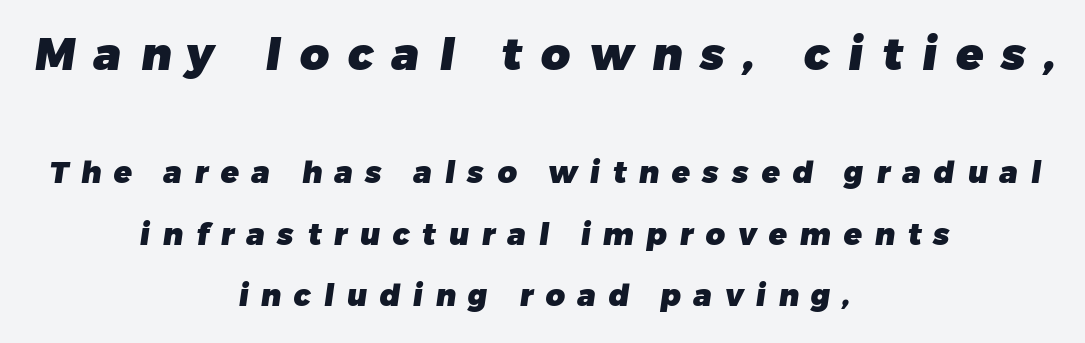
{"serif": "no", "bold": "yes", "weight": "heavy", "width": "normal", "stroke_contrast": "low", "x_height": "medium", "monospaced": "no", "underline": "no", "align": "center", "line_spacing": "loose", "line_spacing_ratio": 2.05, "letter_spacing": "wide", "letter_spacing_em": 0.42, "larger_block": "first", "size_ratio": 1.5, "glyph_px": 45}
